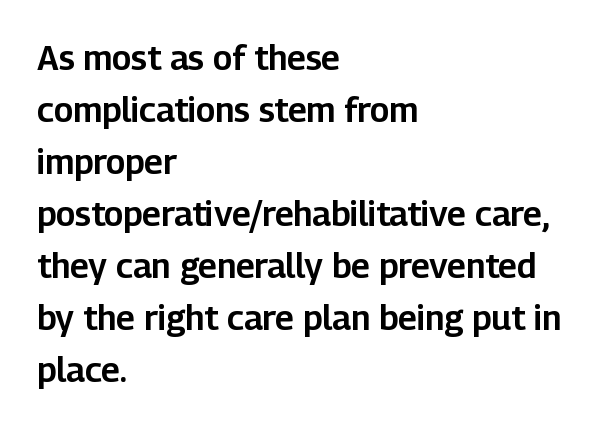
The image shows 34 px sans-serif type, upright; set left-aligned, normal line spacing (1.53x), normal letter spacing, not underlined; low stroke contrast and a medium x-height.
